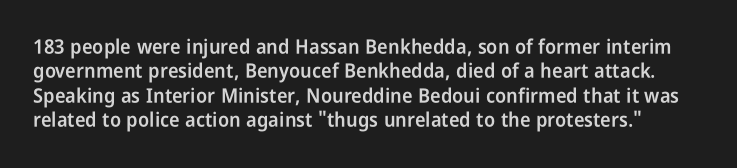
I'd describe the lettering as semibold — firm but not a full bold. The typography opts for an upright posture over an oblique one. The space beneath each line is pristine and unruled. The face used here is rendered with its standard letterfit.
